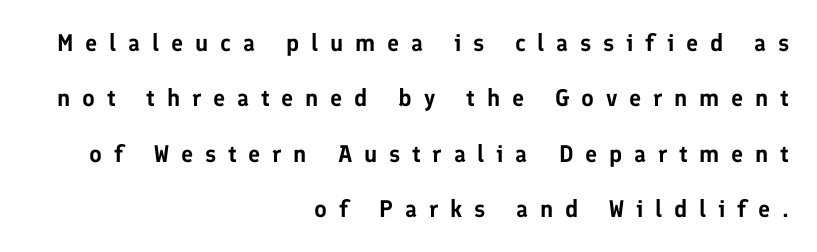
The image shows 24 px text type, upright; set right-aligned, loose line spacing (2.31x), unusually wide letter spacing (+0.49 em), not underlined.
